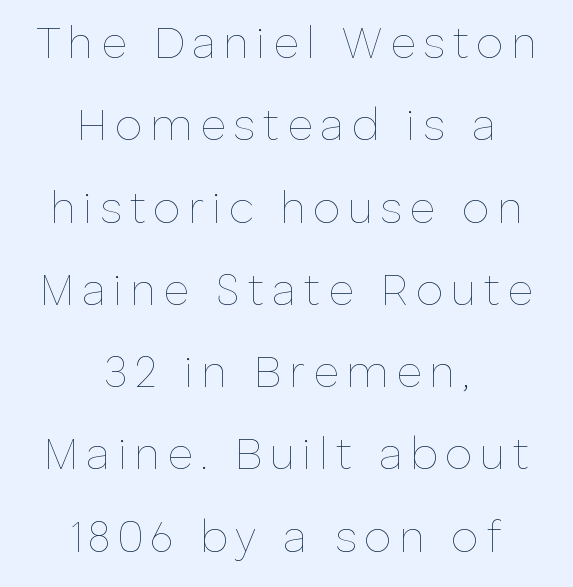
Rule under the text: the space is simply empty. This sample has the flowing, uneven cadence of proportional lettering. The weight tops out at a normal text grade. In CSS terms this would be text-align: center. Notice how the stems are strictly vertical — no italics here.
